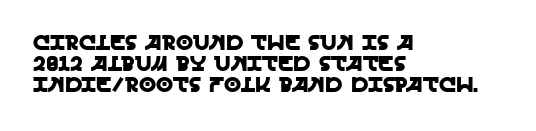
{"italic": "no", "underline": "no", "align": "left", "line_spacing": "tight", "line_spacing_ratio": 0.96, "letter_spacing": "normal", "letter_spacing_em": 0.0, "glyph_px": 22}
